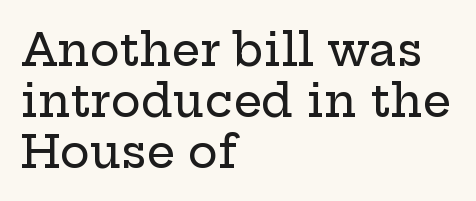
The image shows 45 px wide serif type, upright; set left-aligned, tight line spacing (1.13x), normal letter spacing, not underlined; low stroke contrast and a medium x-height.
